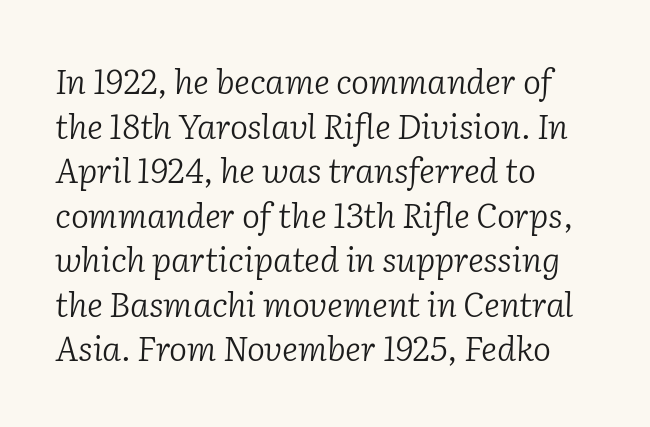
The image shows 34 px light serif type, italic (leaning right); set left-aligned, normal line spacing (1.31x), normal letter spacing, not underlined; low stroke contrast and a medium x-height.
